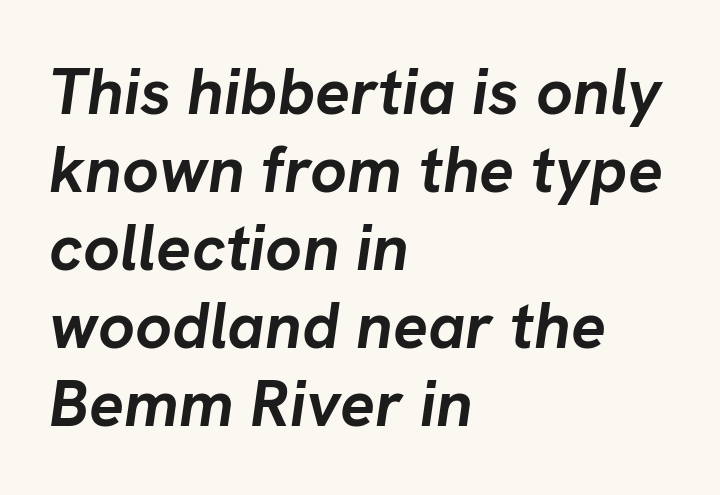
{"italic": "yes", "lean": "right", "slant_degrees": 8, "bold": "yes", "weight": "semibold", "width": "normal", "stroke_contrast": "low", "x_height": "medium", "monospaced": "no", "underline": "no", "align": "left", "line_spacing_ratio": 1.2, "letter_spacing": "normal", "letter_spacing_em": 0.0, "glyph_px": 65}
